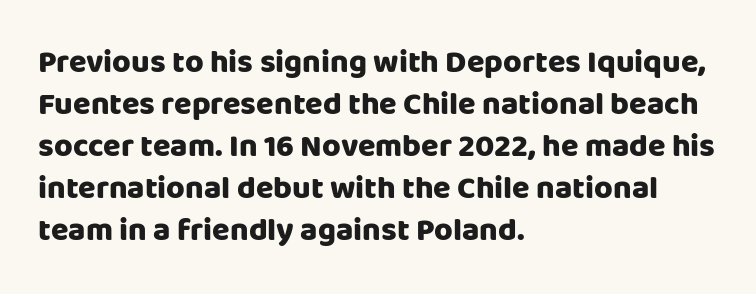
Leading matches the norm, producing a regular column. The passage is arranged the way most books set body copy — flush left. Nobody touched the tracking dial on this one. You could not count columns in this text — the font is proportionally spaced. No feet cap the strokes, marking this as sans-serif type.
